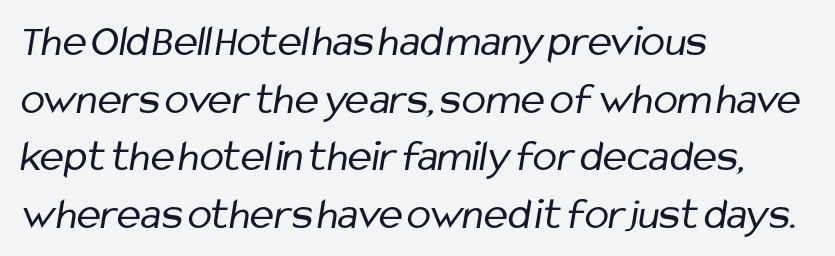
Check under the words: just untouched page. Bold? No — there's no thickening of the strokes. The face used here is proportionally spaced, like ordinary book or web type. Casual observation: everything's shoved over to the left. Tracking here is standard; glyphs follow each other at the usual distance.
